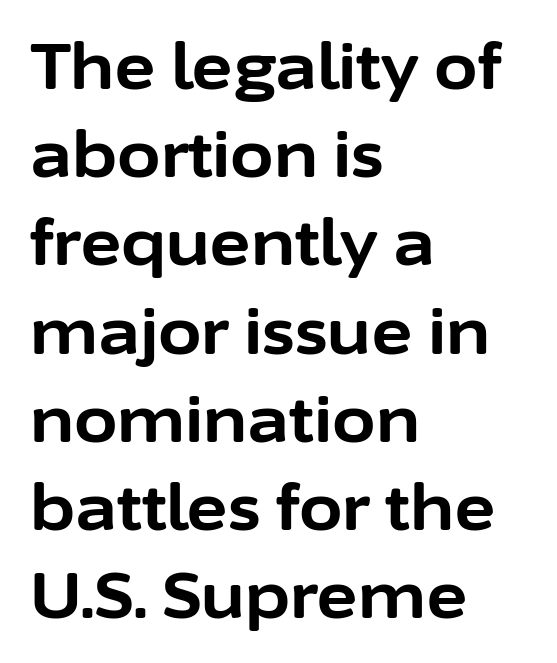
{"serif": "no", "italic": "no", "bold": "yes", "weight": "bold", "width": "normal", "stroke_contrast": "low", "x_height": "medium", "monospaced": "no", "underline": "no", "align": "left", "line_spacing": "normal", "line_spacing_ratio": 1.4, "letter_spacing": "normal", "letter_spacing_em": 0.0, "glyph_px": 63}
